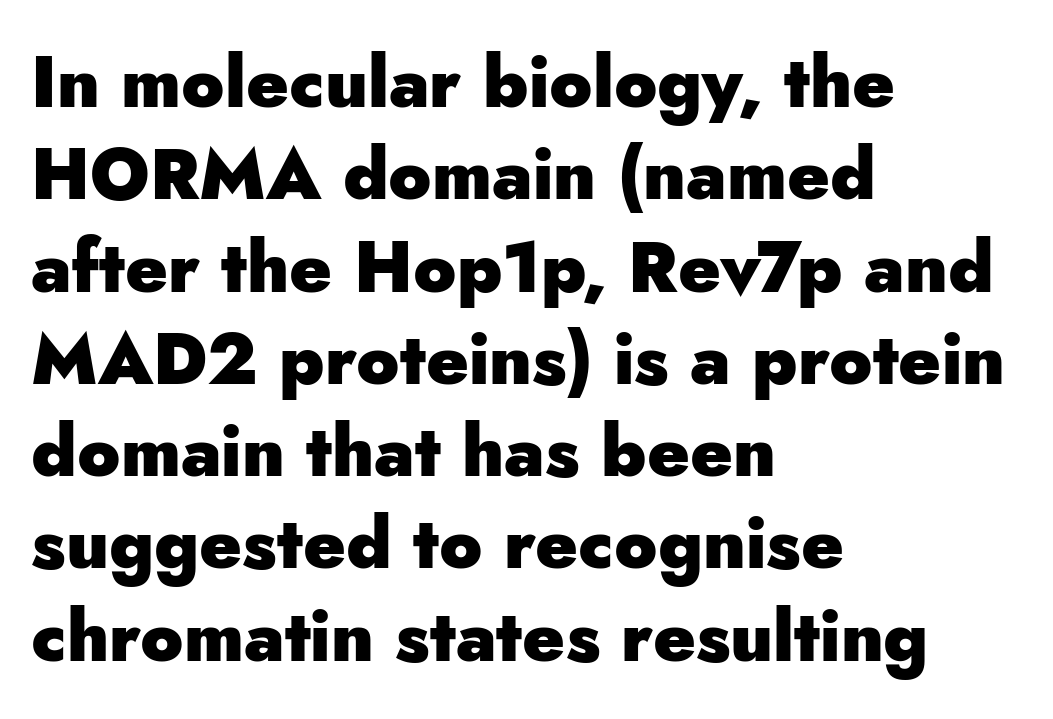
The image shows 71 px heavy sans-serif type, upright; set left-aligned, normal line spacing (1.3x), normal letter spacing, not underlined; low stroke contrast and a small x-height.
